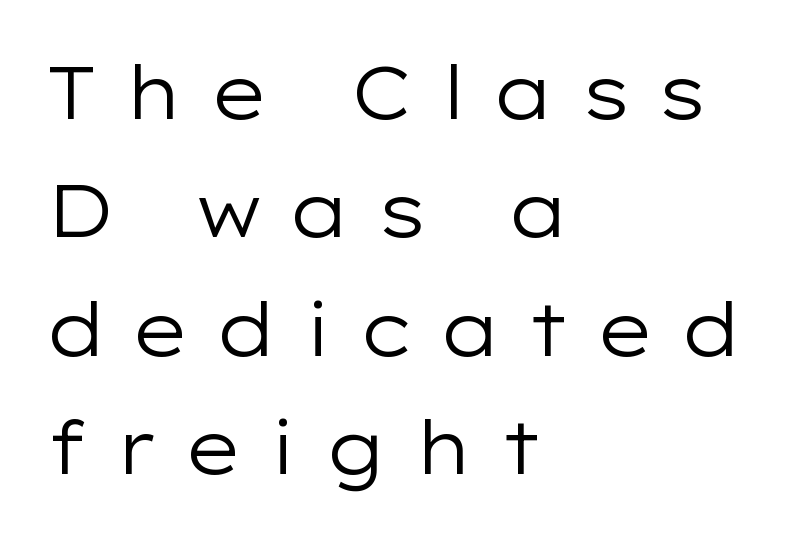
The image shows 74 px regular-weight, wide sans-serif type, upright; set left-aligned, normal line spacing (1.6x), unusually wide letter spacing (+0.34 em), not underlined; low stroke contrast and a medium x-height.
